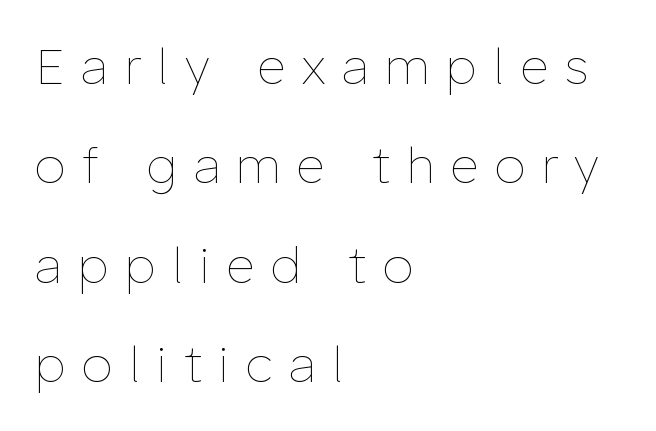
The image shows 49 px thin type, upright; set left-aligned, loose line spacing (2.03x), unusually wide letter spacing (+0.35 em), not underlined; low stroke contrast and a medium x-height.
